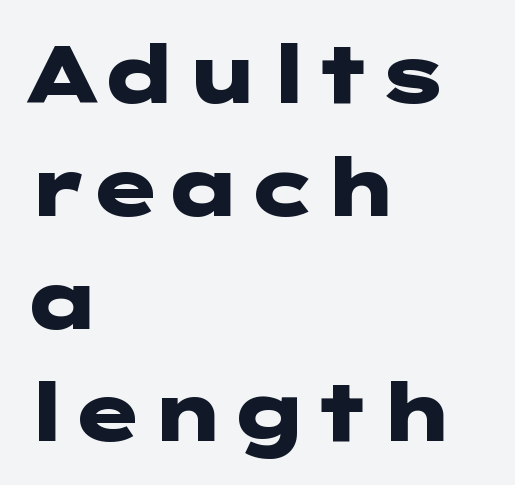
Q: Is the text bold? A: Yes.
Q: Is the text italic (slanted)? A: No, it is upright.
Q: Is the typeface a serif or a sans-serif typeface? A: Sans-serif.
Q: Is the text underlined? A: No.
Q: How is the paragraph aligned? A: Left-aligned.
Q: Is the spacing between letters normal or unusually wide? A: Normal.
Q: Is the spacing between lines tight, normal or loose? A: Normal.
Q: Width (condensed, normal, or wide)? A: Wide.
Q: Stroke contrast? A: Low.
Q: x-height? A: Medium.
